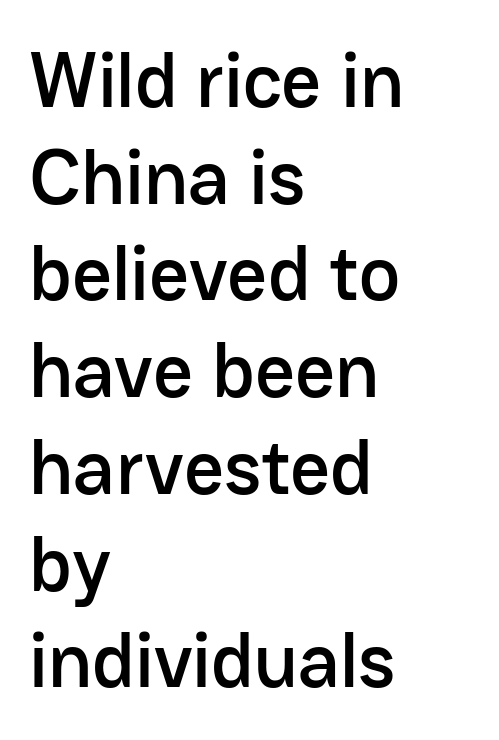
Each letter keeps its own natural width here, so spacing adapts to shape. The face used here is rendered with its standard letterfit. Horizontal alignment here is leftward, the default for most running prose. The passage shown is not underscored anywhere.
